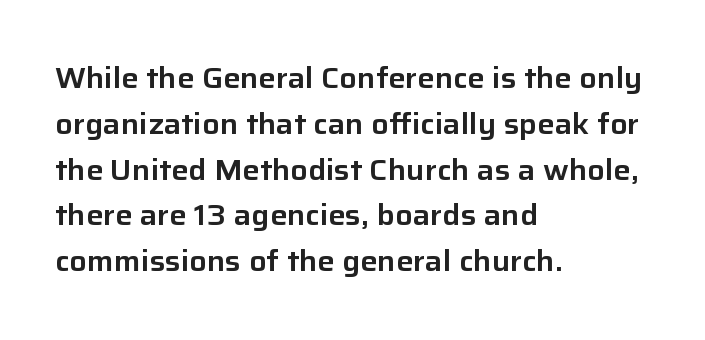
The image shows 29 px sans-serif type, upright; set left-aligned, normal line spacing (1.58x), normal letter spacing, not underlined; low stroke contrast and a medium x-height.
